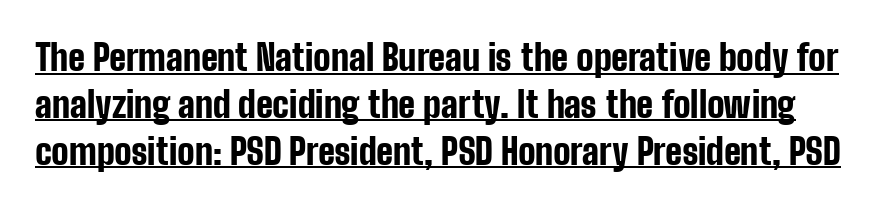
These lines carry a lot of weight — the face is fully bold. Each line of the rendering has a horizontal stroke beneath the glyphs. The passage shown is typed in a proportional face where columns would drift. Is there much room between lines? A standard amount, neither cramped nor airy. The letters stand straight up with perfectly vertical stems.
